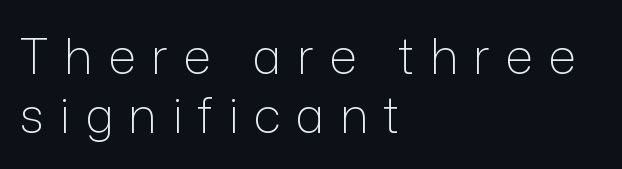
Are there feet on the stems? There aren't — it's a sans. The passage shown is not underscored anywhere. Characters follow at a spacing far wider than the type designer built in. These lines were composed using upright roman letters. Weight: regular or lighter. Caption: multi-line text, flush left, ragged right.
